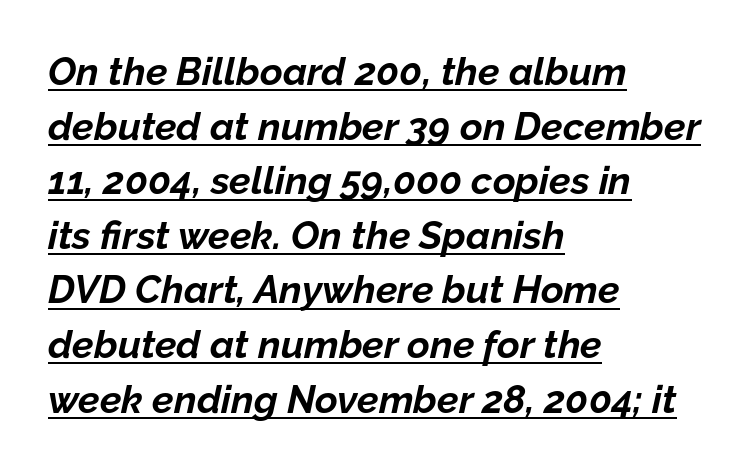
Think of a printed novel: that variable character pitch is what you see here. A classic flush-left, rag-right setting is used for this passage. Summary of vertical rhythm: regular, with standard interline spacing. Every character sits at an angle, as italics do.
